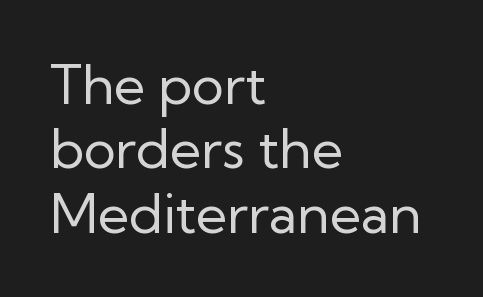
This sample is left-justified, so line endings fall wherever the words run out. Quick note: underline off. Think of a printed novel: that variable character pitch is what you see here. The gaps between neighbouring characters are ordinary and unremarkable.
